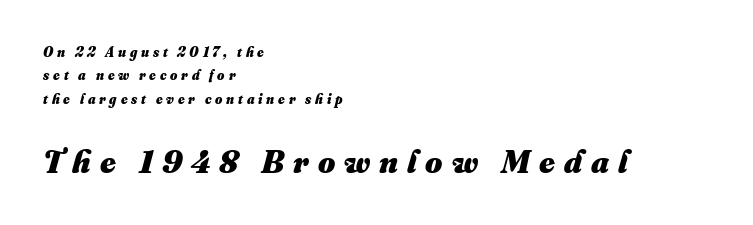
{"bold": "yes", "weight": "heavy", "width": "normal", "stroke_contrast": "medium", "x_height": "small", "monospaced": "no", "underline": "no", "align": "left", "line_spacing": "normal", "line_spacing_ratio": 1.67, "letter_spacing": "wide", "letter_spacing_em": 0.27, "larger_block": "second", "size_ratio": 2.36, "glyph_px": 33}
